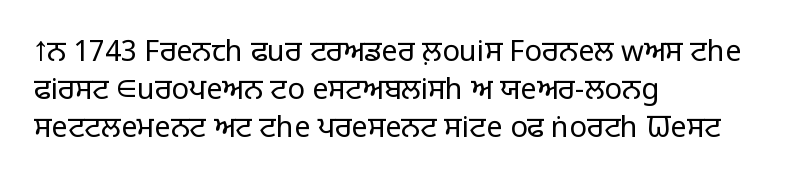
The face used here is rendered with its standard letterfit. This sample uses an upright cut, with every glyph sitting square on the baseline. The paragraph shown leans on its left margin. The weight would be labelled regular, book, light, or lighter still.
